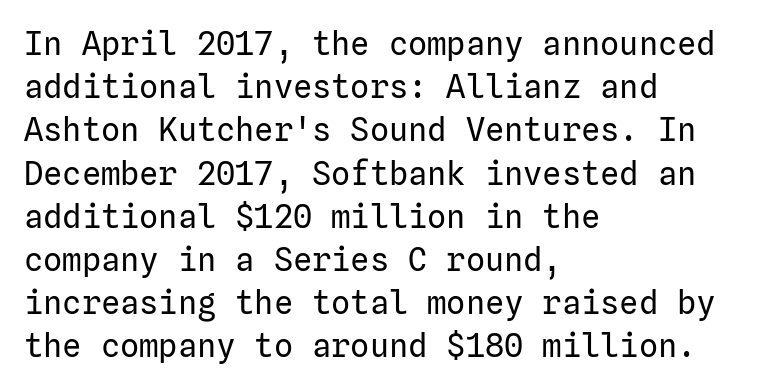
{"serif": "no", "italic": "no", "bold": "no", "weight": "regular", "width": "normal", "stroke_contrast": "low", "x_height": "medium", "underline": "no", "align": "left", "line_spacing": "normal", "line_spacing_ratio": 1.35, "letter_spacing": "normal", "letter_spacing_em": 0.0, "glyph_px": 32}
